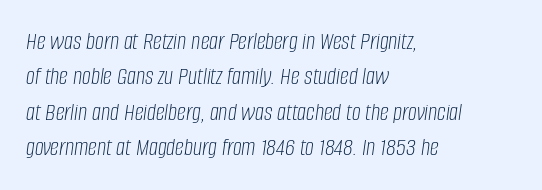
{"italic": "yes", "lean": "right", "slant_degrees": 8, "bold": "no", "underline": "no", "align": "left", "line_spacing": "normal", "line_spacing_ratio": 1.42, "letter_spacing": "normal", "letter_spacing_em": 0.0, "glyph_px": 25}
